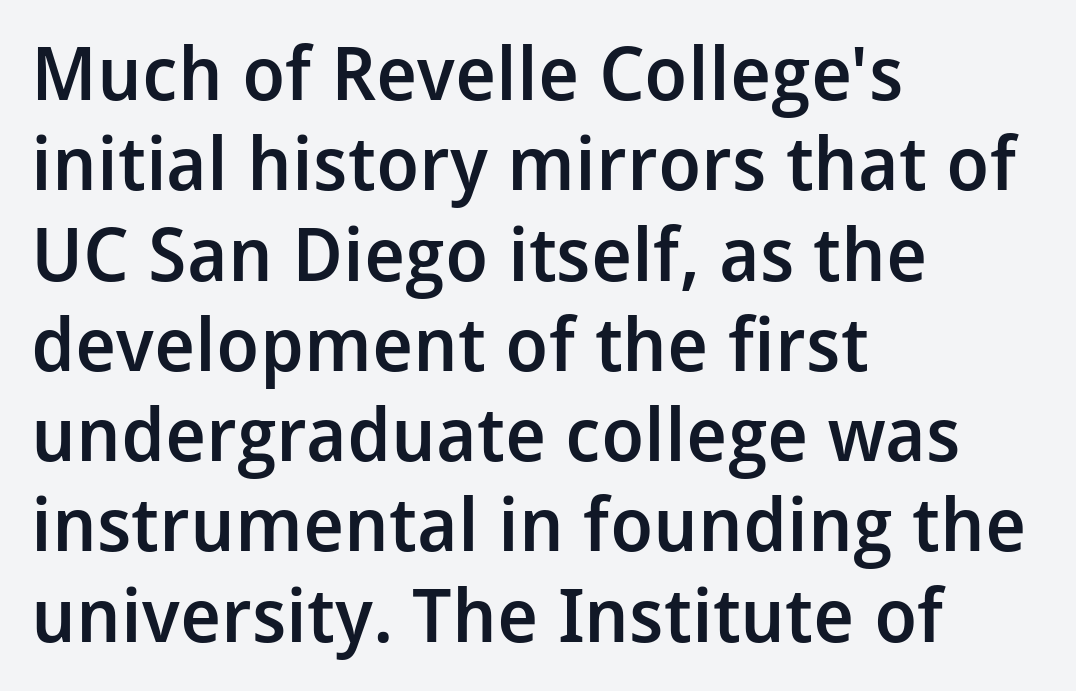
Q: Is the text bold? A: Semi-bold.
Q: Is the text italic (slanted)? A: No, it is upright.
Q: Is the typeface a serif or a sans-serif typeface? A: Sans-serif.
Q: Is the text underlined? A: No.
Q: How is the paragraph aligned? A: Left-aligned.
Q: Is the spacing between letters normal or unusually wide? A: Normal.
Q: Width (condensed, normal, or wide)? A: Normal.
Q: Stroke contrast? A: Low.
Q: x-height? A: Medium.
Q: Monospaced? A: No.
